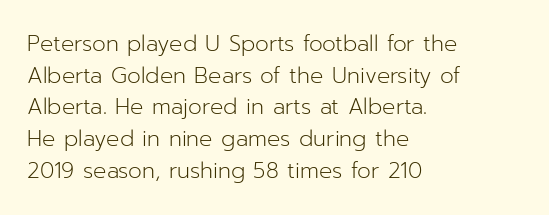
The image shows 22 px text type, upright; set left-aligned, normal line spacing (1.44x), normal letter spacing, not underlined.
